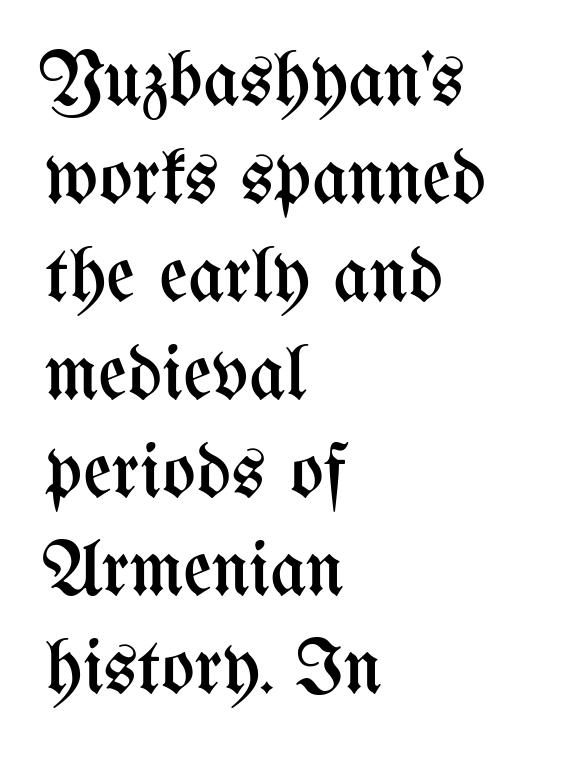
{"italic": "no", "bold": "no", "weight": "regular", "width": "condensed", "stroke_contrast": "medium", "x_height": "medium", "monospaced": "no", "underline": "no", "align": "left", "line_spacing_ratio": 1.24, "letter_spacing": "normal", "letter_spacing_em": 0.0, "glyph_px": 79}
